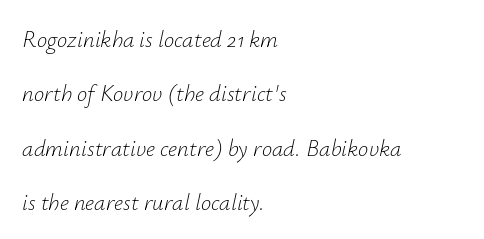
The image shows 23 px text type, italic (leaning right); set left-aligned, loose line spacing (2.36x), normal letter spacing, not underlined.
